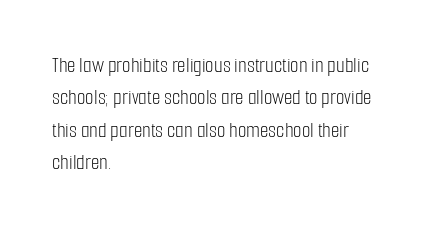
Does extra space separate the letters? No, they use regular spacing. Compared with a typical body face, this is equally light or lighter still. Casual observation: everything's shoved over to the left. This sample keeps an unexceptional amount of space between lines.
